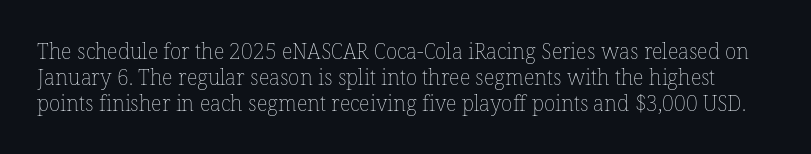
Q: Is the text bold? A: No.
Q: Is the text italic (slanted)? A: No, it is upright.
Q: Is the text underlined? A: No.
Q: Is the spacing between letters normal or unusually wide? A: Normal.
